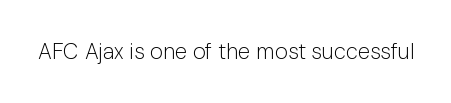
Q: Is the text bold? A: No.
Q: Is the text italic (slanted)? A: No, it is upright.
Q: Is the text underlined? A: No.
Q: Is the spacing between letters normal or unusually wide? A: Normal.
